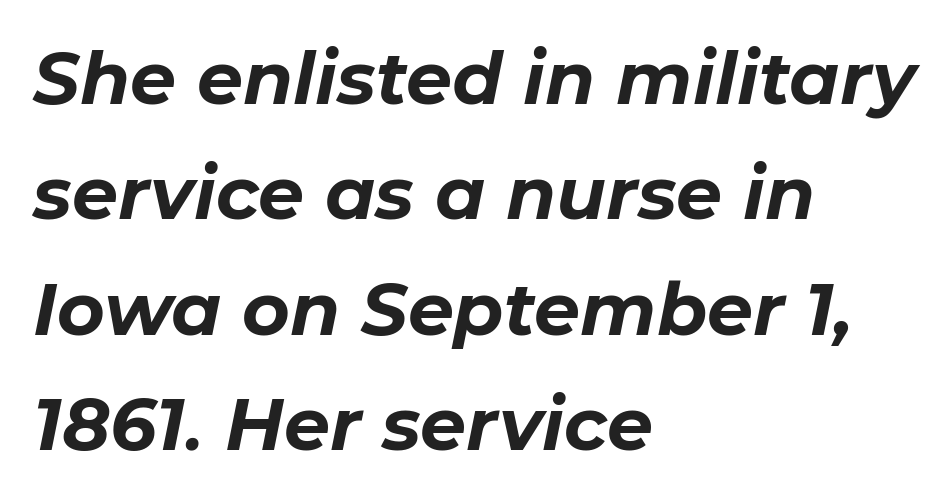
The image shows 73 px bold type, italic (leaning right); set left-aligned, normal line spacing (1.58x), normal letter spacing, not underlined; low stroke contrast and a medium x-height.
